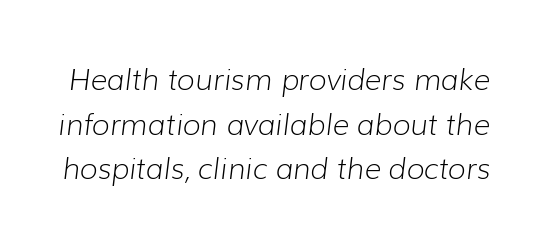
Just letters on the line, the space beneath them empty. One glance says typical: line gaps are just what's usual. Do the characters align in a grid? No, the font is proportional. Characters are canted at an angle relative to the baseline's perpendicular. Compared with typical body copy, the letter spacing here is the same.
